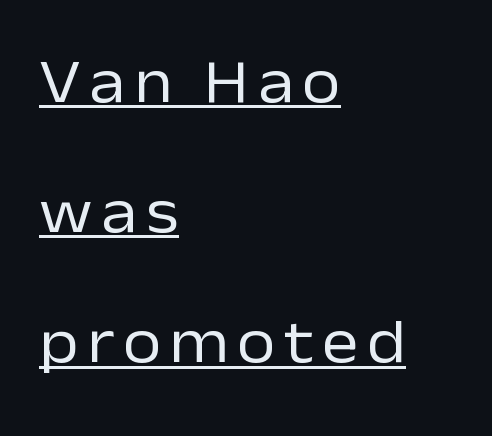
The image shows 62 px regular-weight sans-serif type, upright; set left-aligned, loose line spacing (2.1x), underlined; low stroke contrast and a medium x-height.
